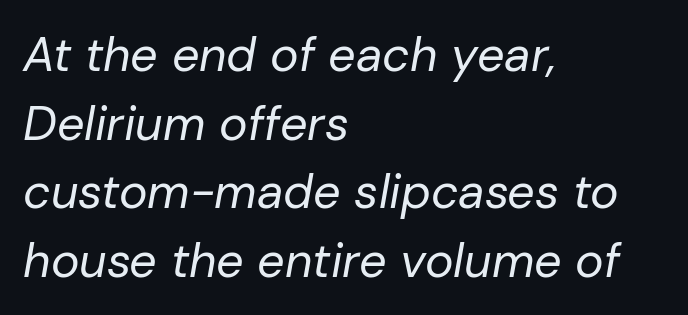
{"italic": "yes", "lean": "right", "slant_degrees": 10, "bold": "no", "weight": "regular", "width": "normal", "stroke_contrast": "low", "x_height": "medium", "monospaced": "no", "underline": "no", "align": "left", "line_spacing": "normal", "line_spacing_ratio": 1.43, "letter_spacing": "normal", "letter_spacing_em": 0.0, "glyph_px": 48}
